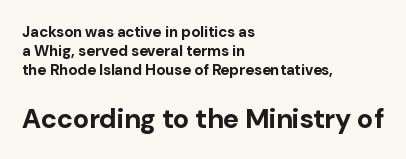
{"italic": "no", "bold": "yes", "underline": "no", "align": "left", "line_spacing": "normal", "line_spacing_ratio": 1.27, "letter_spacing": "normal", "letter_spacing_em": 0.0, "larger_block": "second", "size_ratio": 1.8, "glyph_px": 27}
